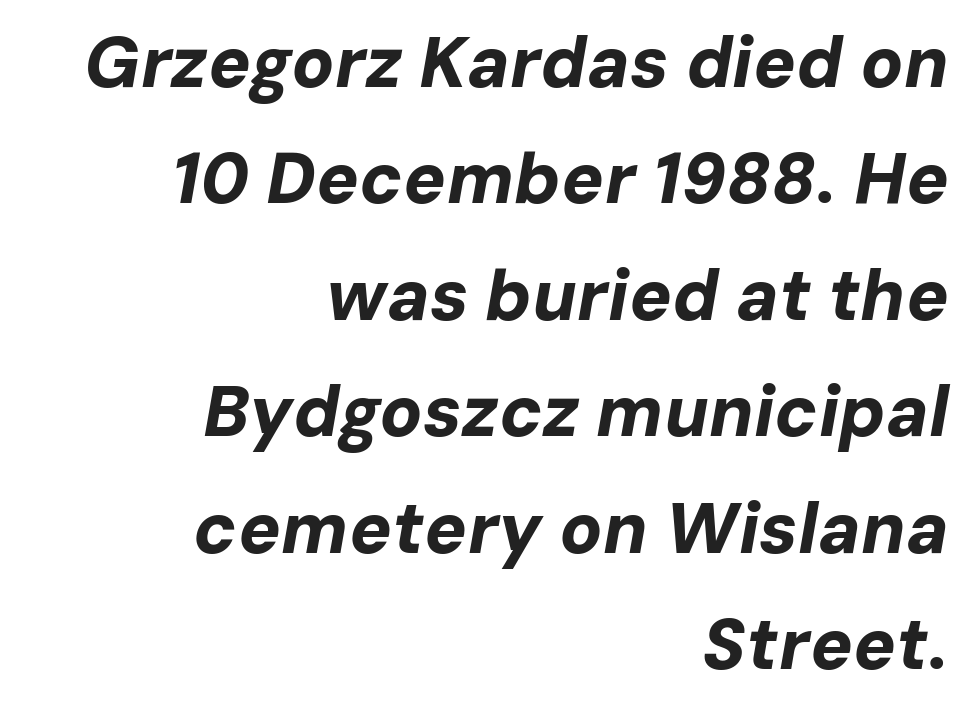
The specimen omits any rule beneath the text block's lines. The letterforms sit shoulder to shoulder at normal distance. How would I describe the line gaps? Plain and ordinary. Does the lettering tilt? It does — this is italic.
